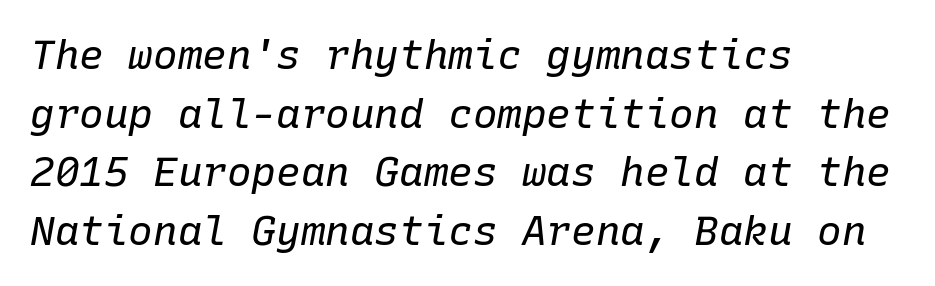
{"italic": "yes", "lean": "right", "slant_degrees": 10, "bold": "no", "weight": "regular", "width": "normal", "stroke_contrast": "low", "x_height": "medium", "monospaced": "yes", "underline": "no", "align": "left", "line_spacing": "normal", "line_spacing_ratio": 1.43, "letter_spacing": "normal", "letter_spacing_em": 0.0, "glyph_px": 41}
